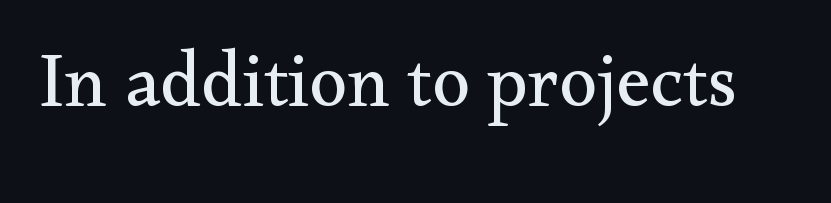
Regarding serifs, this sample has them. You could not count columns in this text — the font is proportionally spaced. Does extra space separate the letters? No, they use regular spacing. This sample uses an upright cut, with every glyph sitting square on the baseline. Beneath every word, the page is bare. Summary of weight: not heavy and not bold.
